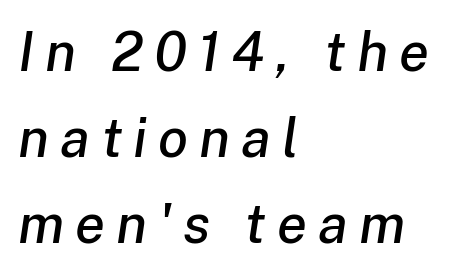
Students, observe: this is what conventionally led text looks like. Students, note that the glyphs here are deliberately spaced far apart. The typesetter chose a ragged-right arrangement here. Each letter keeps its own natural width here, so spacing adapts to shape. Beneath every word, the page is bare. Is the type slanted? Yes — the strokes lean at a clear angle.
